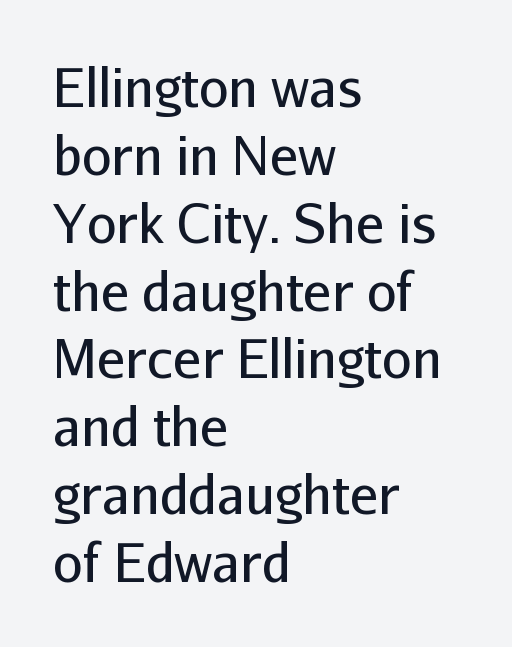
{"serif": "no", "italic": "no", "bold": "no", "weight": "regular", "width": "normal", "stroke_contrast": "low", "x_height": "medium", "monospaced": "no", "underline": "no", "align": "left", "line_spacing": "normal", "line_spacing_ratio": 1.28, "letter_spacing": "normal", "letter_spacing_em": 0.0, "glyph_px": 53}
